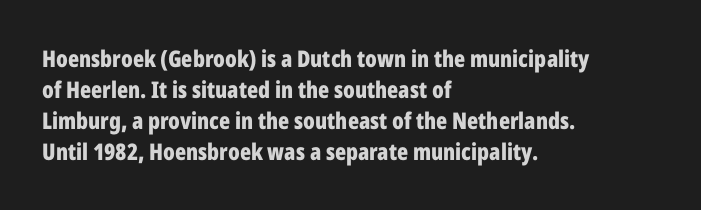
The image shows 23 px bold type, upright; set left-aligned, normal line spacing (1.35x), normal letter spacing, not underlined.
